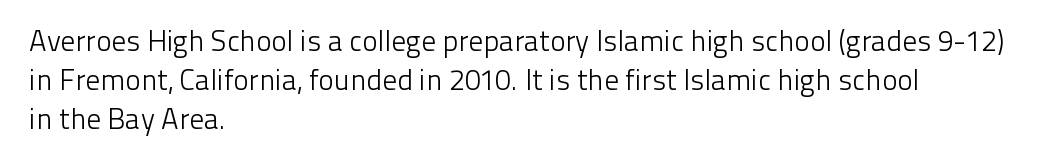
Q: Is the text bold? A: No.
Q: Is the text italic (slanted)? A: No, it is upright.
Q: Is the typeface a serif or a sans-serif typeface? A: Sans-serif.
Q: Is the text underlined? A: No.
Q: How is the paragraph aligned? A: Left-aligned.
Q: Is the spacing between letters normal or unusually wide? A: Normal.
Q: Is the spacing between lines tight, normal or loose? A: Normal.
Q: Width (condensed, normal, or wide)? A: Normal.
Q: Stroke contrast? A: Low.
Q: x-height? A: Medium.
Q: Monospaced? A: No.
